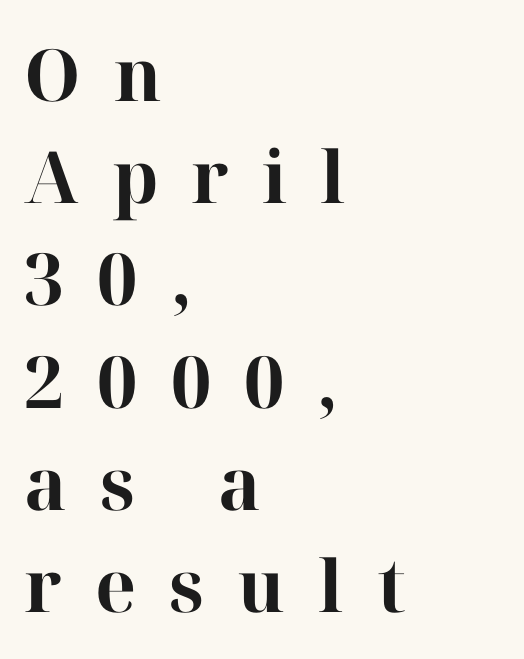
Q: Is the text bold? A: Yes.
Q: Is the text italic (slanted)? A: No, it is upright.
Q: Is the typeface a serif or a sans-serif typeface? A: Serif.
Q: Is the text underlined? A: No.
Q: How is the paragraph aligned? A: Left-aligned.
Q: Is the spacing between letters normal or unusually wide? A: Unusually wide.
Q: Is the spacing between lines tight, normal or loose? A: Normal.
Q: Width (condensed, normal, or wide)? A: Normal.
Q: Stroke contrast? A: High.
Q: x-height? A: Medium.
Q: Monospaced? A: No.
